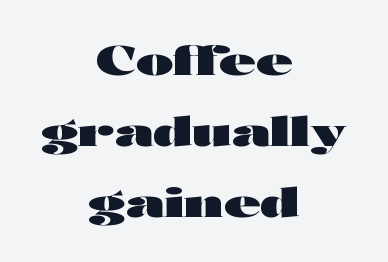
The image shows 40 px heavy, wide type, upright; set centered, line spacing 1.77x, normal letter spacing, not underlined; high stroke contrast and a medium x-height.
